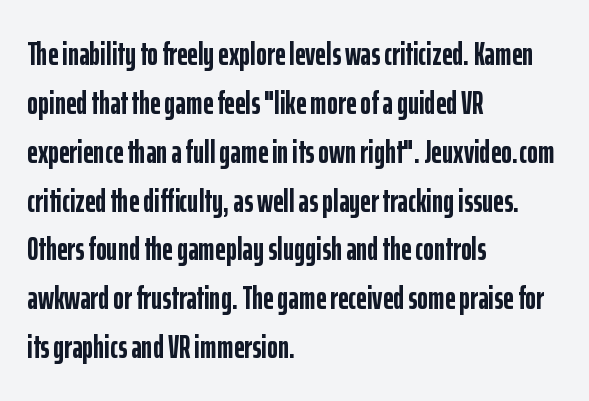
The image shows 33 px semibold, condensed sans-serif type, upright; set left-aligned, normal line spacing (1.48x), normal letter spacing, not underlined; low stroke contrast and a medium x-height.
